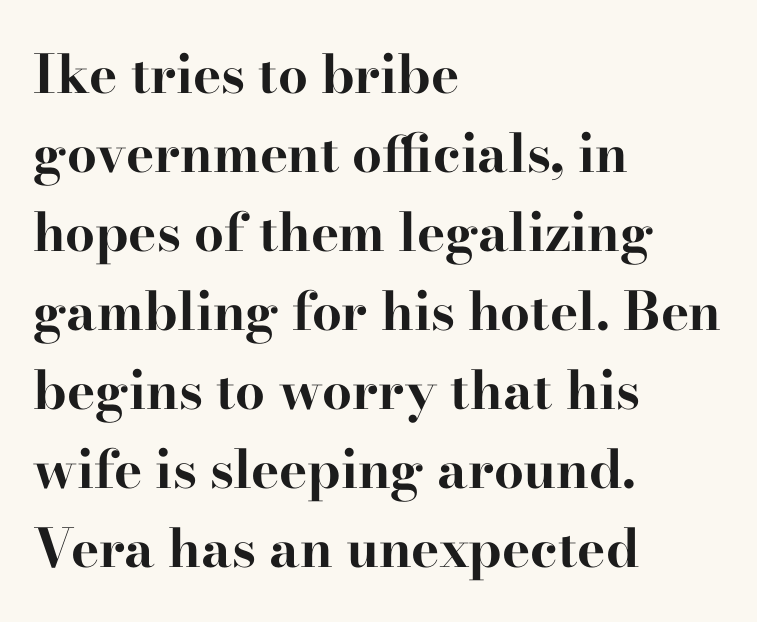
{"serif": "yes", "italic": "no", "bold": "yes", "weight": "bold", "width": "wide", "stroke_contrast": "high", "x_height": "small", "monospaced": "no", "underline": "no", "align": "left", "line_spacing": "normal", "line_spacing_ratio": 1.49, "letter_spacing": "normal", "letter_spacing_em": 0.0, "glyph_px": 53}
